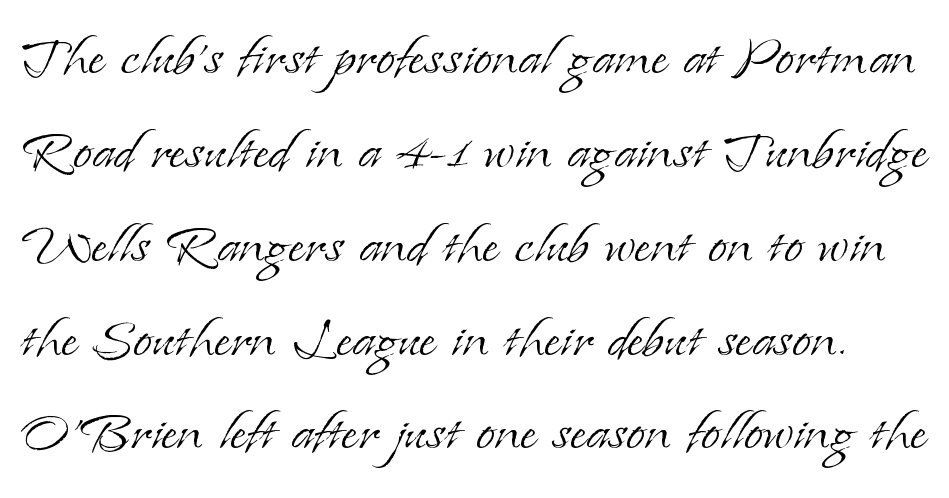
The image shows 69 px light serif type; set normal line spacing (1.36x), normal letter spacing, not underlined; low stroke contrast and a small x-height.
